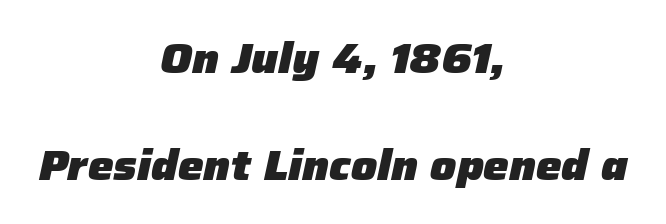
{"italic": "yes", "lean": "right", "slant_degrees": 12, "bold": "yes", "weight": "heavy", "width": "normal", "stroke_contrast": "low", "x_height": "medium", "monospaced": "no", "underline": "no", "align": "center", "line_spacing": "loose", "line_spacing_ratio": 2.49, "letter_spacing": "normal", "letter_spacing_em": 0.0, "glyph_px": 43}
